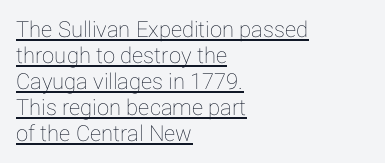
{"italic": "no", "underline": "yes", "align": "left", "line_spacing_ratio": 1.18, "letter_spacing": "normal", "letter_spacing_em": 0.0, "glyph_px": 22}
